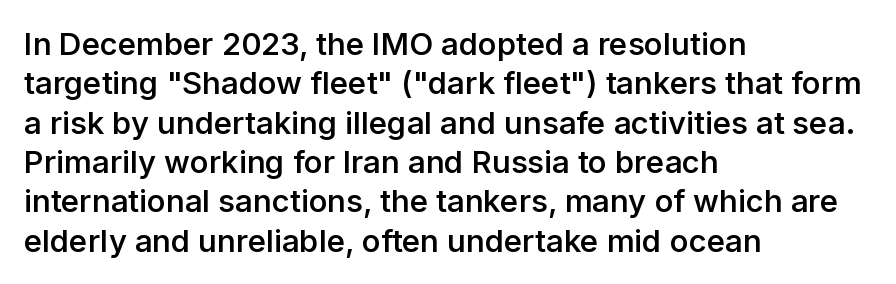
The image shows 31 px semibold sans-serif type, upright; set left-aligned, normal line spacing (1.27x), normal letter spacing, not underlined; low stroke contrast and a medium x-height.
